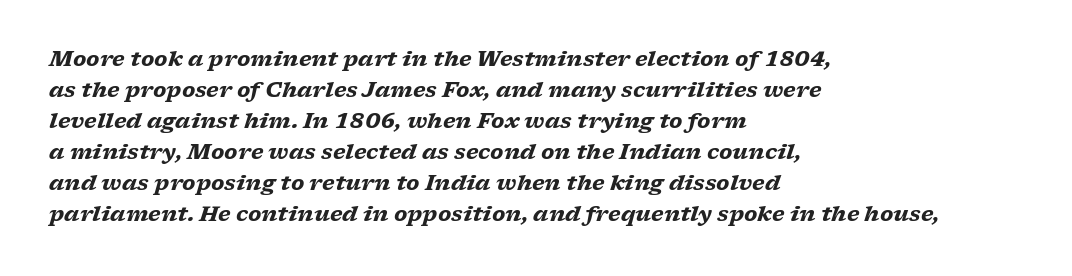
These words are printed bold, with thick strokes throughout. The text carries the slant typical of an italic or oblique font. Reading down the column, the eye jumps a familiar distance to each next line. These lines stack with their left ends in a neat column. The strip under each line holds only bare page. Short note: letters normally spaced.
